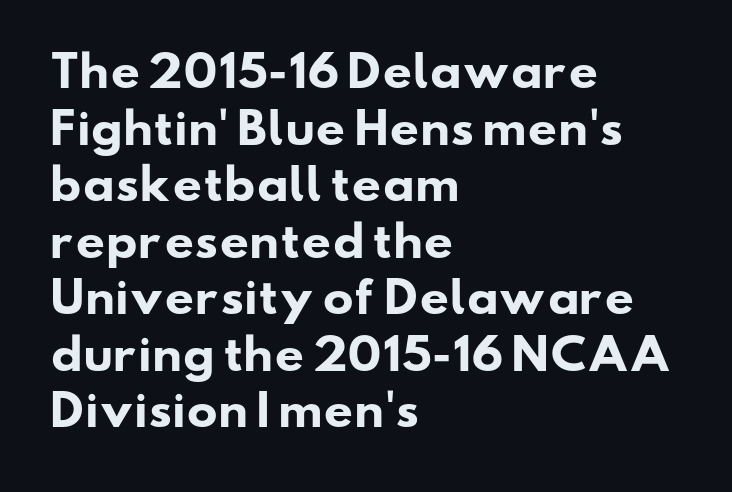
The letters sit at their default tracking, neither squeezed nor spread. The space directly below the letters is spotless. The passage shown stacks its lines at a standard gap. Proportional: the letters do not fall into vertical columns.
